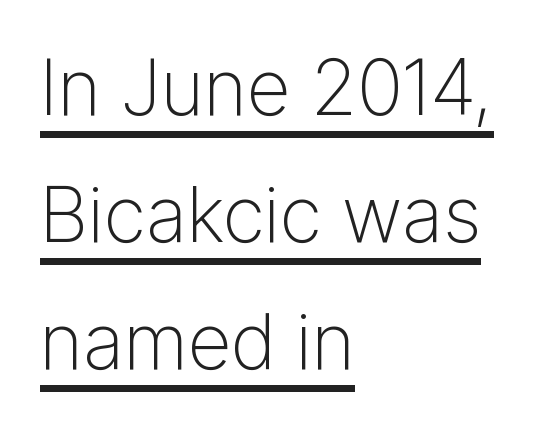
The image shows 77 px light sans-serif type, upright; set left-aligned, normal line spacing (1.65x), normal letter spacing, underlined; low stroke contrast and a medium x-height.
